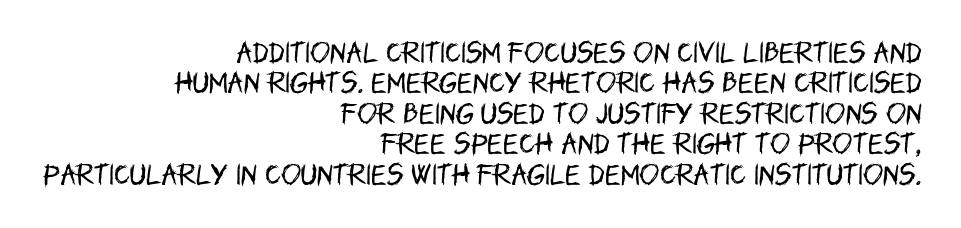
{"italic": "no", "bold": "no", "underline": "no", "align": "right", "line_spacing": "normal", "line_spacing_ratio": 1.27, "letter_spacing": "normal", "letter_spacing_em": 0.0, "glyph_px": 24}
